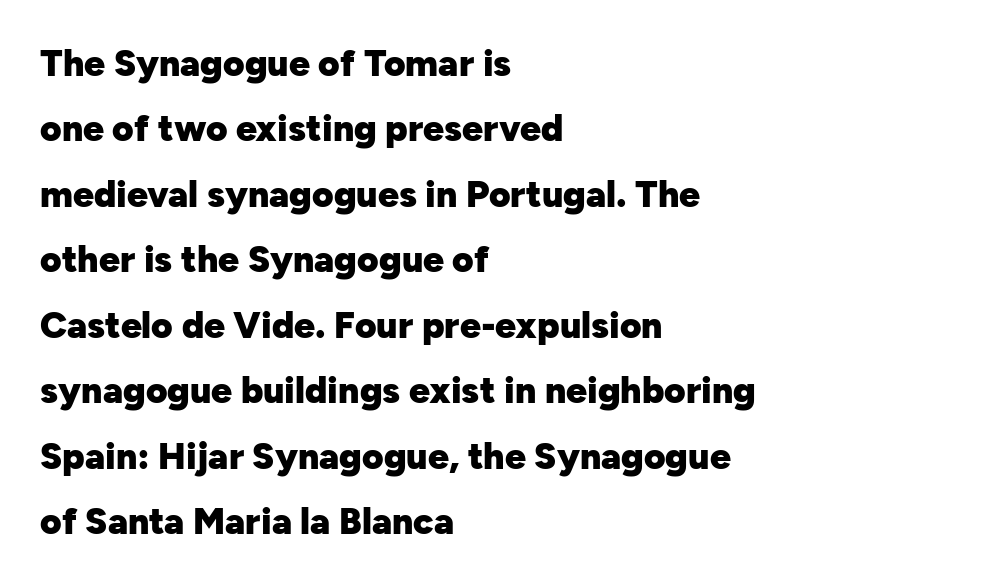
Q: Is the text bold? A: Yes.
Q: Is the text italic (slanted)? A: No, it is upright.
Q: Is the typeface a serif or a sans-serif typeface? A: Sans-serif.
Q: Is the text underlined? A: No.
Q: How is the paragraph aligned? A: Left-aligned.
Q: Is the spacing between letters normal or unusually wide? A: Normal.
Q: Width (condensed, normal, or wide)? A: Normal.
Q: Stroke contrast? A: Low.
Q: x-height? A: Medium.
Q: Monospaced? A: No.
